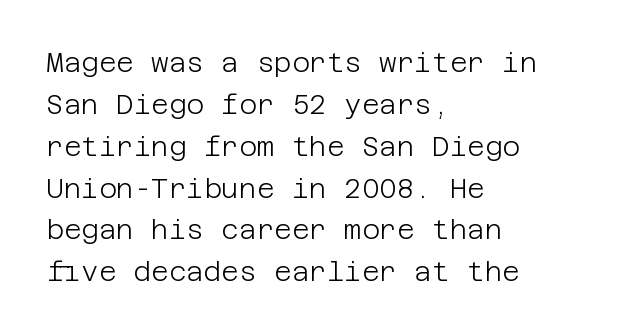
Q: Is the text bold? A: No.
Q: Is the text italic (slanted)? A: No, it is upright.
Q: Is the text underlined? A: No.
Q: How is the paragraph aligned? A: Left-aligned.
Q: Is the spacing between letters normal or unusually wide? A: Normal.
Q: Is the spacing between lines tight, normal or loose? A: Normal.
